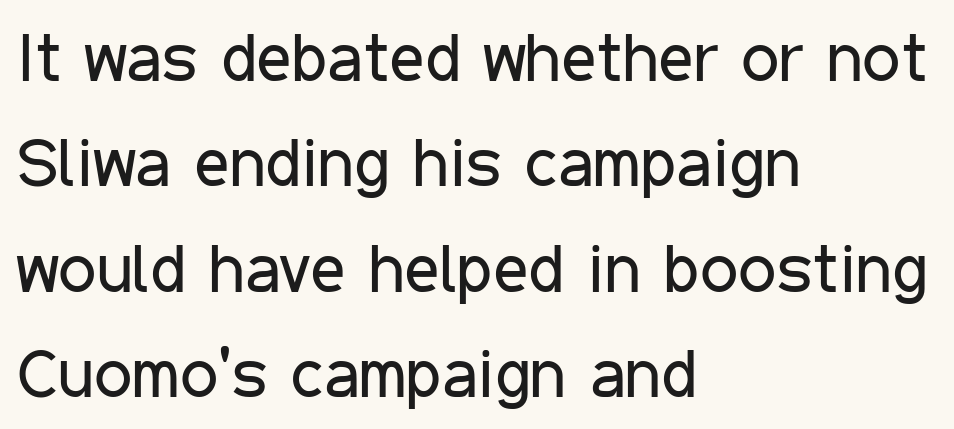
{"serif": "no", "italic": "no", "bold": "no", "weight": "regular", "width": "condensed", "stroke_contrast": "low", "x_height": "medium", "monospaced": "no", "underline": "no", "align": "left", "line_spacing": "normal", "line_spacing_ratio": 1.55, "letter_spacing": "normal", "letter_spacing_em": 0.0, "glyph_px": 68}
